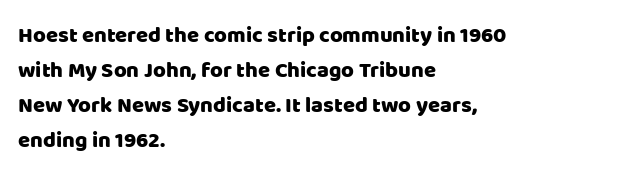
The vertical gap from one line to the next is medium. In terms of posture, this sample is upright. The ragged edge is on the right, which tells us the setting is flush left. Look at the tracking — it's just the regular setting, nothing added. Only glyphs here, with clear space below each row.
